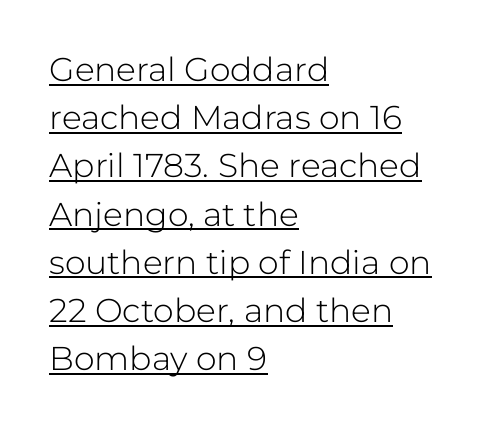
Q: Is the text bold? A: No.
Q: Is the text italic (slanted)? A: No, it is upright.
Q: Is the typeface a serif or a sans-serif typeface? A: Sans-serif.
Q: Is the text underlined? A: Yes.
Q: How is the paragraph aligned? A: Left-aligned.
Q: Is the spacing between letters normal or unusually wide? A: Normal.
Q: Is the spacing between lines tight, normal or loose? A: Normal.
Q: Width (condensed, normal, or wide)? A: Normal.
Q: Stroke contrast? A: Low.
Q: x-height? A: Medium.
Q: Monospaced? A: No.
